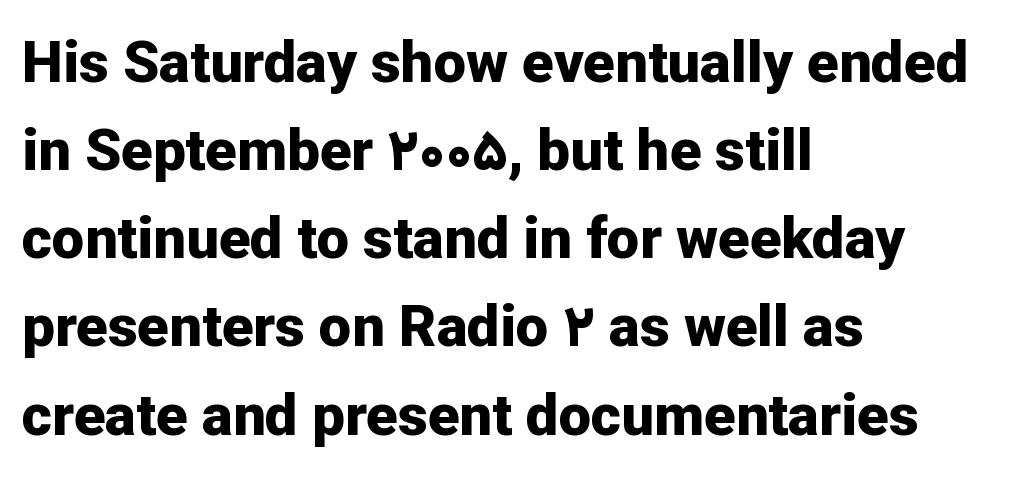
Q: Is the text bold? A: Yes.
Q: Is the text italic (slanted)? A: No, it is upright.
Q: Is the typeface a serif or a sans-serif typeface? A: Sans-serif.
Q: Is the text underlined? A: No.
Q: How is the paragraph aligned? A: Left-aligned.
Q: Is the spacing between letters normal or unusually wide? A: Normal.
Q: Is the spacing between lines tight, normal or loose? A: Normal.
Q: Width (condensed, normal, or wide)? A: Normal.
Q: Stroke contrast? A: Low.
Q: x-height? A: Medium.
Q: Monospaced? A: No.
